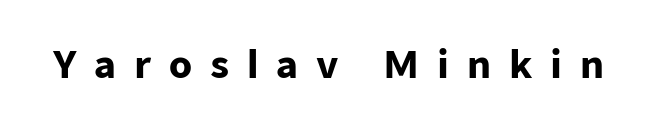
{"serif": "no", "italic": "no", "bold": "yes", "weight": "heavy", "width": "normal", "stroke_contrast": "low", "x_height": "medium", "monospaced": "no", "underline": "no", "letter_spacing": "wide", "letter_spacing_em": 0.48, "glyph_px": 37}
